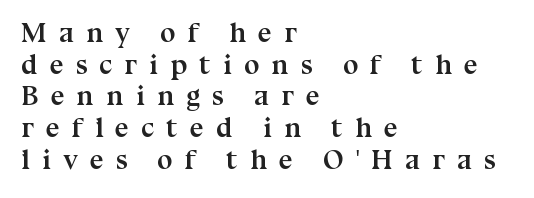
The characters look thick and weighty, a clear bold. Each letter keeps its own natural width here, so spacing adapts to shape. The designer went with a serif here, giving each stem small feet. The lines are quadded left. Cramped leading. Is there any slant? The stems are plumb.
